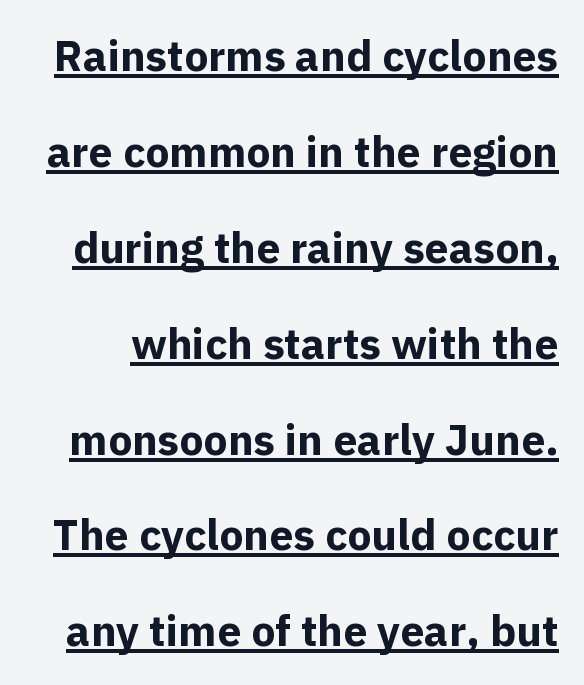
The image shows 43 px bold sans-serif type, upright; set loose line spacing (2.23x), normal letter spacing, underlined; a medium x-height.
